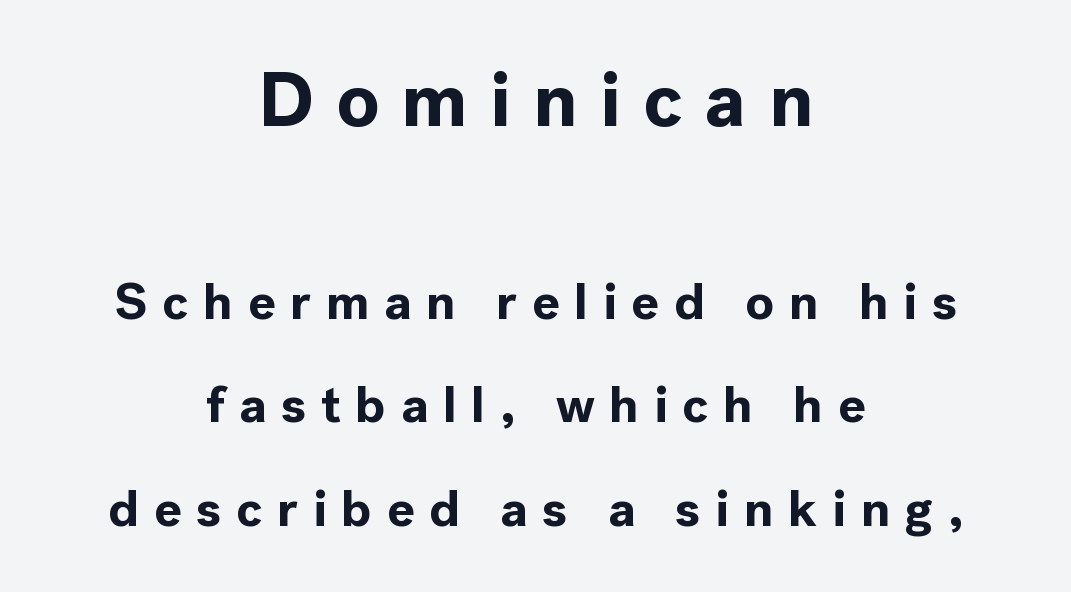
{"serif": "no", "italic": "no", "bold": "yes", "weight": "bold", "width": "normal", "x_height": "medium", "monospaced": "no", "underline": "no", "align": "center", "line_spacing": "loose", "line_spacing_ratio": 2.03, "letter_spacing": "wide", "letter_spacing_em": 0.29, "larger_block": "first", "size_ratio": 1.51, "glyph_px": 77}
